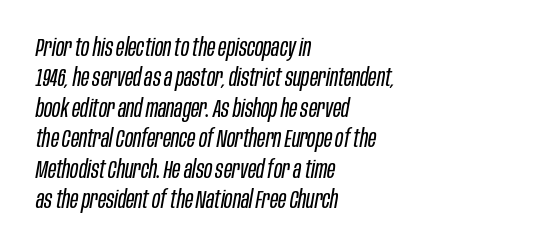
{"italic": "yes", "lean": "right", "slant_degrees": 10, "bold": "no", "underline": "no", "align": "left", "line_spacing_ratio": 1.22, "letter_spacing": "normal", "letter_spacing_em": 0.0, "glyph_px": 25}
